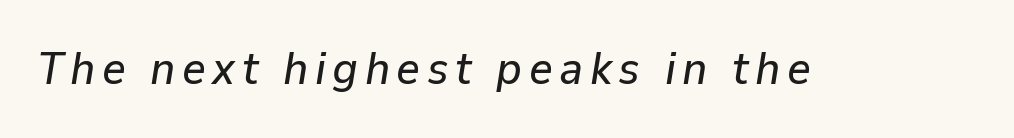
Q: Is the text italic (slanted)? A: Yes, it leans right by about 9 degrees.
Q: Is the text underlined? A: No.
Q: Width (condensed, normal, or wide)? A: Normal.
Q: Stroke contrast? A: Low.
Q: x-height? A: Medium.
Q: Monospaced? A: No.
